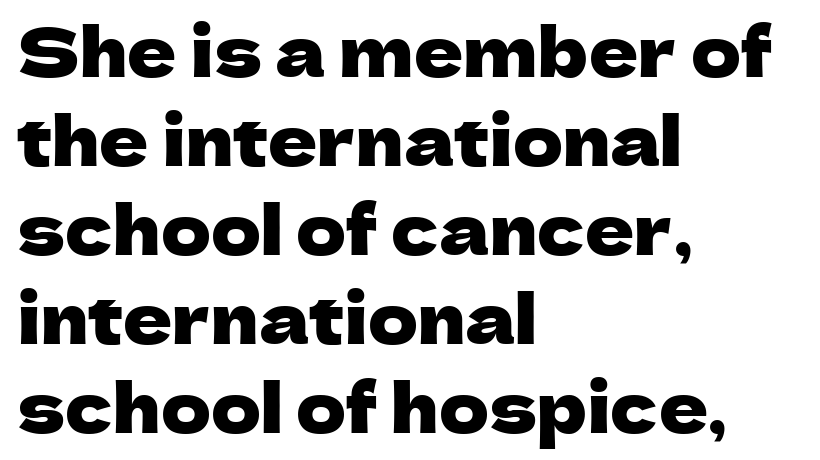
{"serif": "no", "italic": "no", "width": "normal", "stroke_contrast": "low", "x_height": "medium", "monospaced": "no", "underline": "no", "align": "left", "line_spacing": "normal", "line_spacing_ratio": 1.31, "letter_spacing": "normal", "letter_spacing_em": 0.0, "glyph_px": 68}
